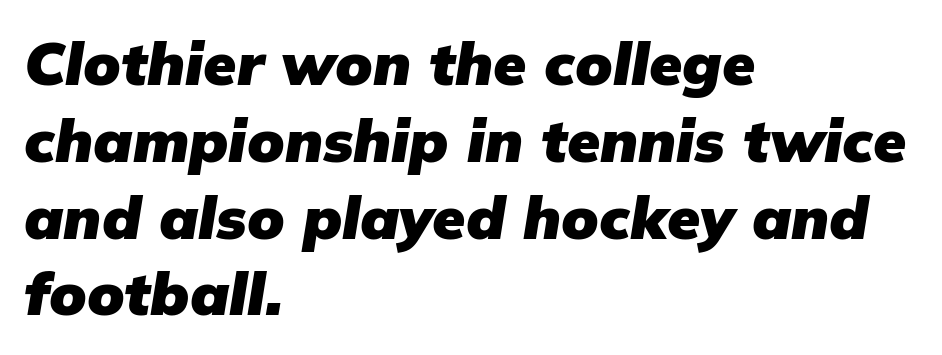
Q: Is the text bold? A: Yes.
Q: Is the text italic (slanted)? A: Yes, it leans right by about 9 degrees.
Q: Is the text underlined? A: No.
Q: How is the paragraph aligned? A: Left-aligned.
Q: Is the spacing between letters normal or unusually wide? A: Normal.
Q: Is the spacing between lines tight, normal or loose? A: Normal.
Q: Width (condensed, normal, or wide)? A: Normal.
Q: Stroke contrast? A: Low.
Q: x-height? A: Medium.
Q: Monospaced? A: No.
